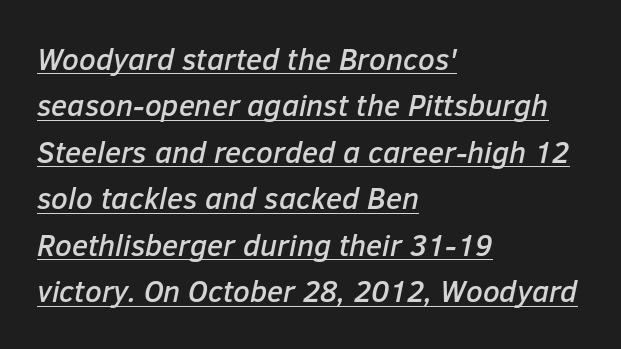
The image shows 30 px text type, italic (leaning right); set left-aligned, normal line spacing (1.55x), normal letter spacing, underlined; low stroke contrast and a medium x-height.
